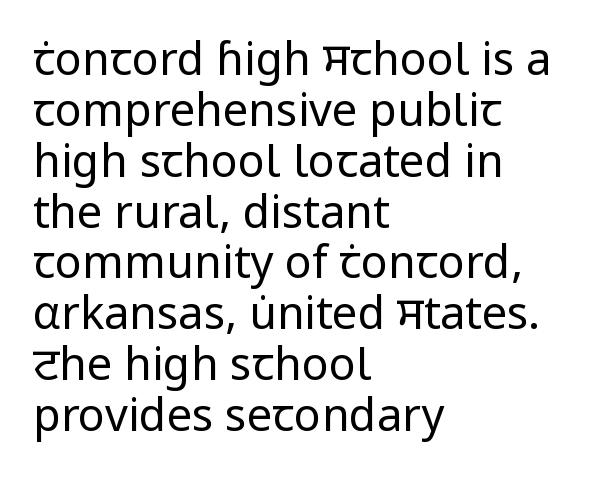
{"serif": "no", "italic": "no", "bold": "no", "weight": "regular", "width": "normal", "stroke_contrast": "low", "x_height": "medium", "monospaced": "no", "underline": "no", "align": "left", "line_spacing": "tight", "line_spacing_ratio": 1.13, "letter_spacing": "normal", "letter_spacing_em": 0.0, "glyph_px": 45}
